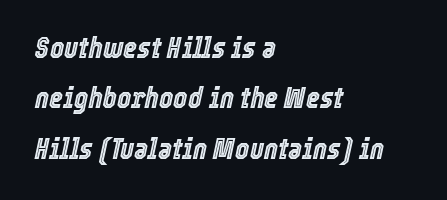
The image shows 30 px condensed type, italic (leaning right); set left-aligned, normal line spacing (1.68x), normal letter spacing, not underlined; a medium x-height.
